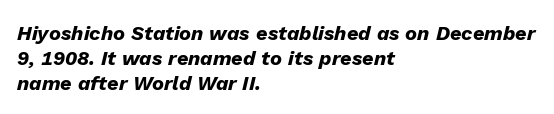
The font's italic variant was chosen for this text. The paragraph shown leans on its left margin. Nothing unusual about the tracking: characters are spaced as the font intends. The letters are bold, with thick, heavy strokes. Clear beneath every line of the passage.
